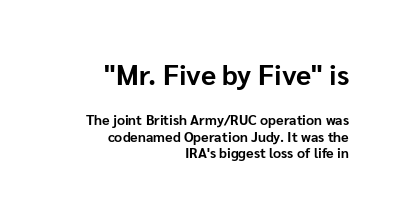
Q: Is the text bold? A: Yes.
Q: Is the text italic (slanted)? A: No, it is upright.
Q: Is the typeface a serif or a sans-serif typeface? A: Sans-serif.
Q: Is the text underlined? A: No.
Q: How is the paragraph aligned? A: Right-aligned.
Q: Is the spacing between letters normal or unusually wide? A: Normal.
Q: Which block of text is set in a larger size, the first (top) or the second (bottom)? A: The first (top) one.
Q: Width (condensed, normal, or wide)? A: Normal.
Q: Stroke contrast? A: Low.
Q: x-height? A: Medium.
Q: Monospaced? A: No.
